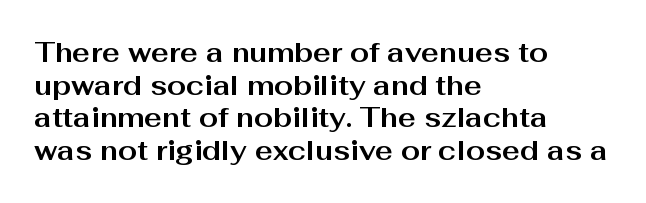
The glyphs are unaccompanied by any horizontal stroke below them. The passage shown is emphatically bold. The lettering holds an erect, upright posture throughout. Here the glyphs are tracked normally, forming tight word shapes.
